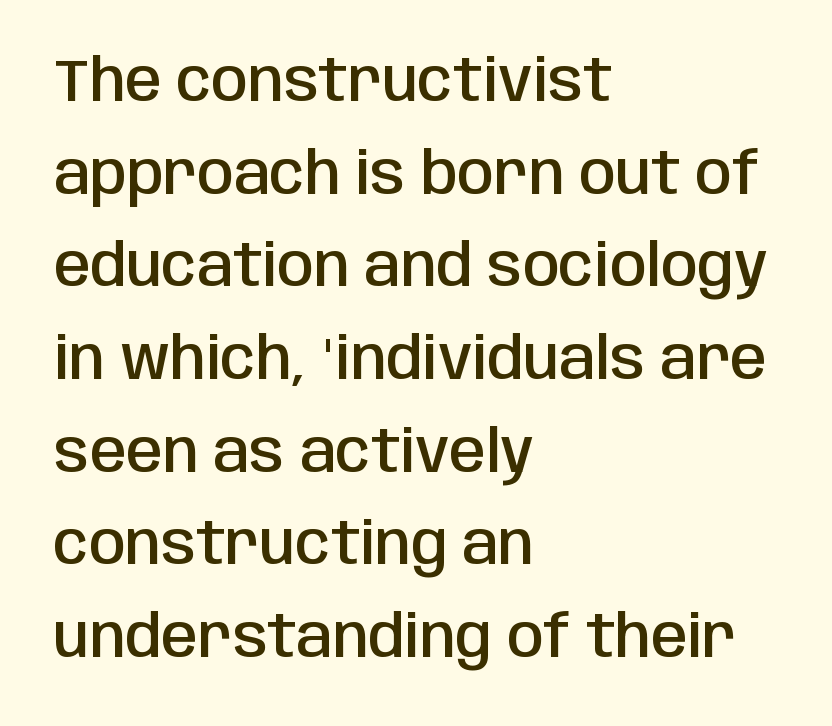
The image shows 59 px semibold, condensed sans-serif type, upright; set left-aligned, normal line spacing (1.57x), normal letter spacing, not underlined; low stroke contrast and a large x-height.
